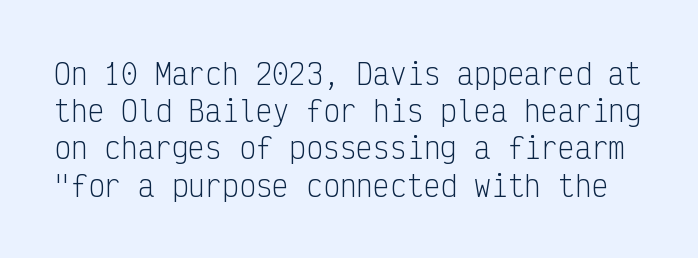
The image shows 28 px light, condensed sans-serif type, upright, monospaced; set normal line spacing (1.33x), normal letter spacing, not underlined; low stroke contrast and a medium x-height.
